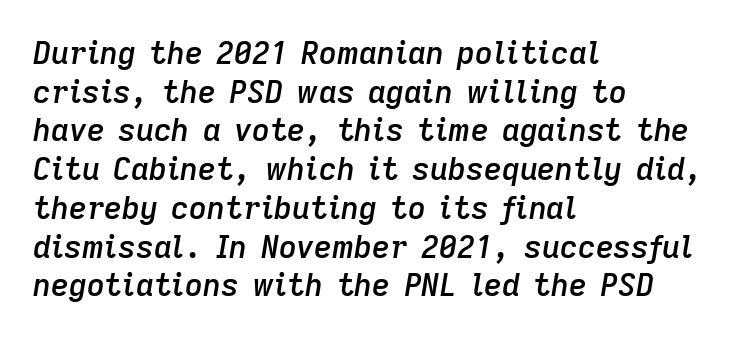
{"italic": "yes", "lean": "right", "slant_degrees": 9, "bold": "semi", "weight": "semibold", "width": "normal", "stroke_contrast": "low", "x_height": "medium", "monospaced": "no", "underline": "no", "align": "left", "line_spacing": "normal", "line_spacing_ratio": 1.25, "letter_spacing": "normal", "letter_spacing_em": 0.0, "glyph_px": 31}
